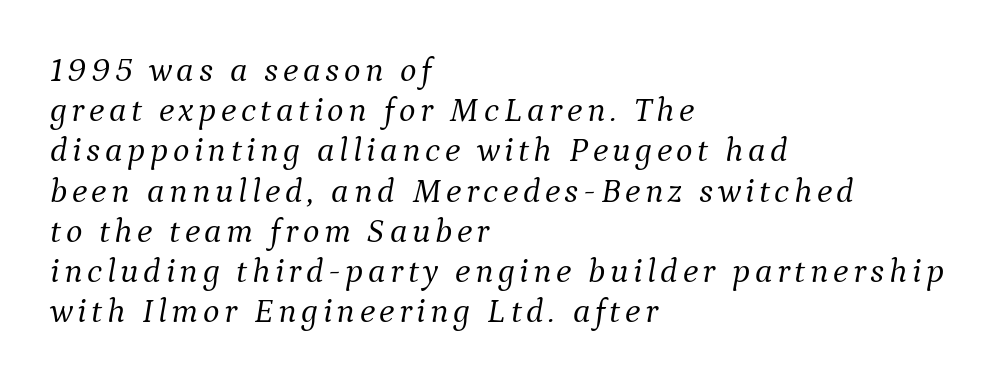
Q: Is the text bold? A: No.
Q: Is the text italic (slanted)? A: Yes, it leans right by about 9 degrees.
Q: Is the typeface a serif or a sans-serif typeface? A: Serif.
Q: Is the text underlined? A: No.
Q: How is the paragraph aligned? A: Left-aligned.
Q: Is the spacing between lines tight, normal or loose? A: Tight.
Q: Width (condensed, normal, or wide)? A: Normal.
Q: Stroke contrast? A: Medium.
Q: x-height? A: Medium.
Q: Monospaced? A: No.
